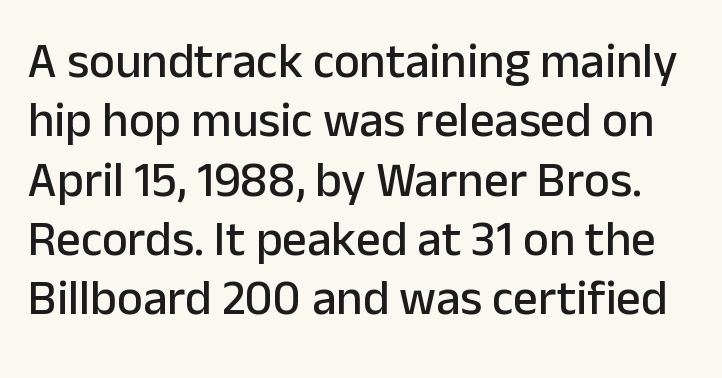
Q: Is the text italic (slanted)? A: No, it is upright.
Q: Is the typeface a serif or a sans-serif typeface? A: Sans-serif.
Q: Is the text underlined? A: No.
Q: Is the spacing between letters normal or unusually wide? A: Normal.
Q: Width (condensed, normal, or wide)? A: Normal.
Q: Stroke contrast? A: Low.
Q: x-height? A: Medium.
Q: Monospaced? A: No.
